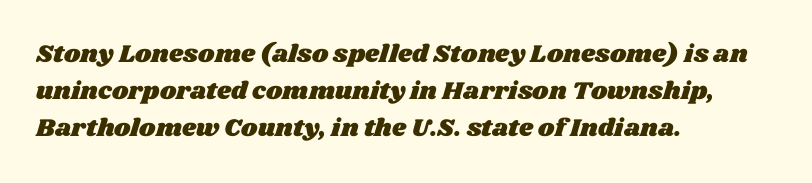
{"underline": "no", "align": "left", "line_spacing": "normal", "line_spacing_ratio": 1.48, "letter_spacing": "normal", "letter_spacing_em": 0.0, "glyph_px": 25}
